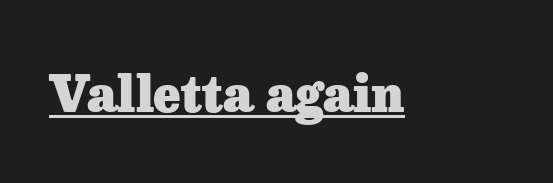
The font is running at its bold setting. The font family rendered here belongs to the serif group. The lettering stays uniformly vertical, giving the passage a roman look. A continuous stroke trails under the words, as in a hyperlink. Nothing unusual about the tracking: characters are spaced as the font intends. Proportional: the letters do not fall into vertical columns.
